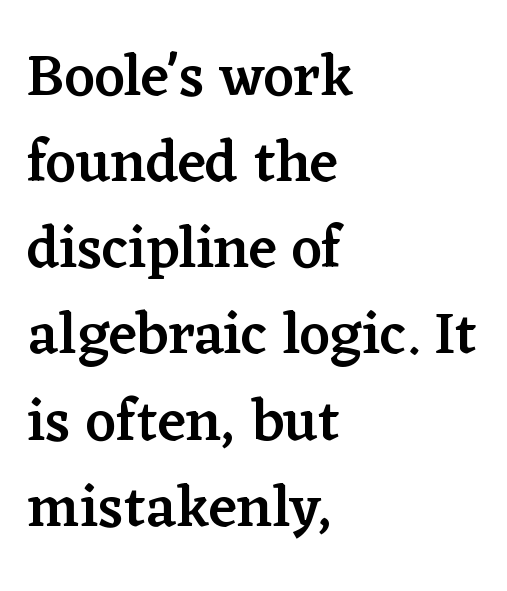
The image shows 59 px semibold serif type, upright; set left-aligned, normal line spacing (1.46x), normal letter spacing, not underlined; low stroke contrast and a medium x-height.
